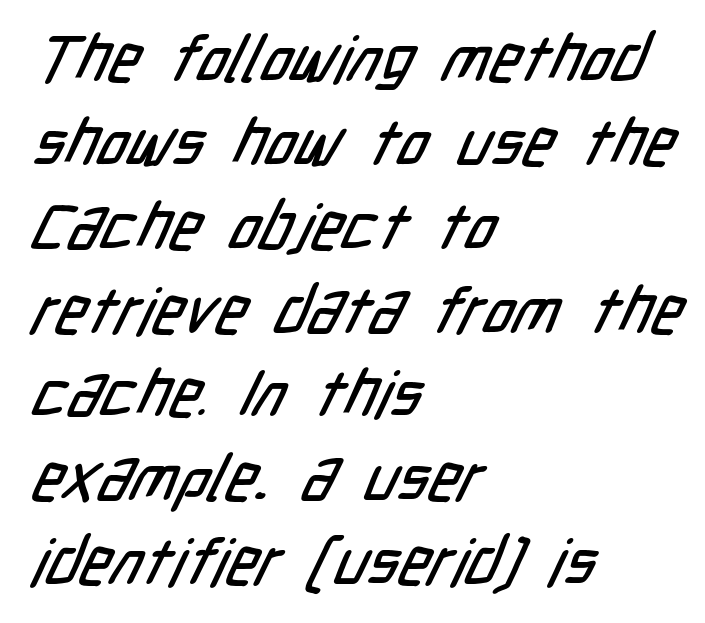
Q: Is the typeface a serif or a sans-serif typeface? A: Sans-serif.
Q: Is the text underlined? A: No.
Q: How is the paragraph aligned? A: Left-aligned.
Q: Is the spacing between letters normal or unusually wide? A: Normal.
Q: Is the spacing between lines tight, normal or loose? A: Normal.
Q: Width (condensed, normal, or wide)? A: Condensed.
Q: Stroke contrast? A: Low.
Q: x-height? A: Medium.
Q: Monospaced? A: No.
